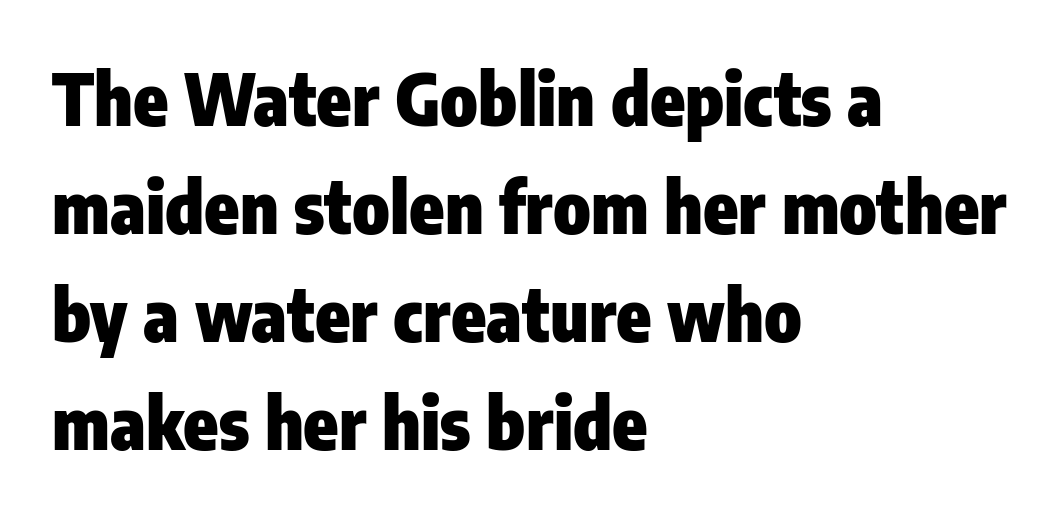
Bare-footed words on every line. The rag falls on the right side of this text block. The gaps between neighbouring characters are ordinary and unremarkable. This sample keeps an unexceptional amount of space between lines. The face used here is a sans, in the tradition of grotesques and geometrics. Strokes here are thick enough to call this a true bold.
